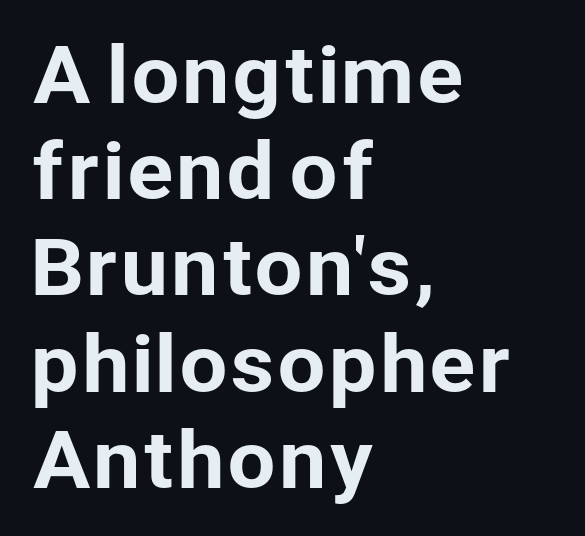
The image shows 77 px sans-serif type, upright; set left-aligned, normal line spacing (1.25x), normal letter spacing, not underlined; low stroke contrast and a medium x-height.
